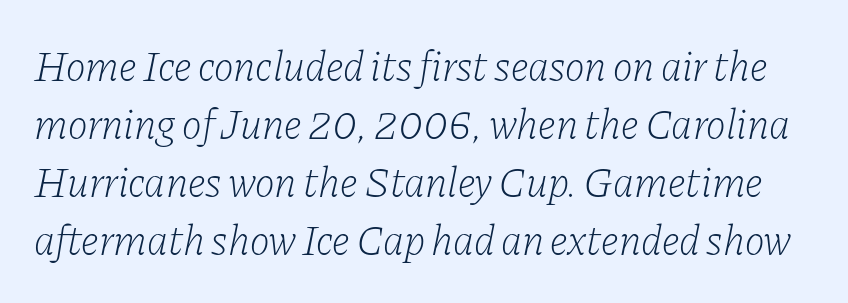
{"serif": "yes", "italic": "yes", "lean": "right", "slant_degrees": 11, "bold": "no", "weight": "light", "width": "normal", "stroke_contrast": "low", "x_height": "medium", "monospaced": "no", "underline": "no", "line_spacing": "normal", "line_spacing_ratio": 1.38, "letter_spacing": "normal", "letter_spacing_em": 0.0, "glyph_px": 42}
